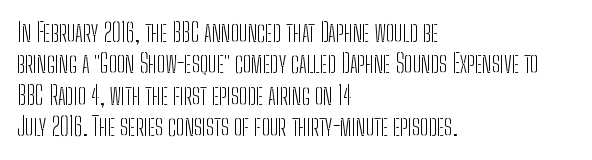
The image shows 25 px text type, upright; set left-aligned, normal line spacing (1.26x), normal letter spacing, not underlined.
